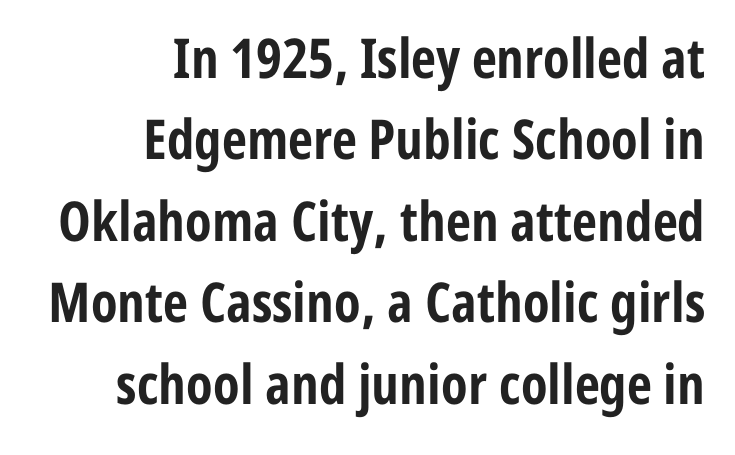
{"serif": "no", "italic": "no", "bold": "yes", "weight": "bold", "width": "condensed", "stroke_contrast": "low", "x_height": "medium", "monospaced": "no", "underline": "no", "align": "right", "line_spacing": "normal", "line_spacing_ratio": 1.48, "letter_spacing": "normal", "letter_spacing_em": 0.0, "glyph_px": 55}
